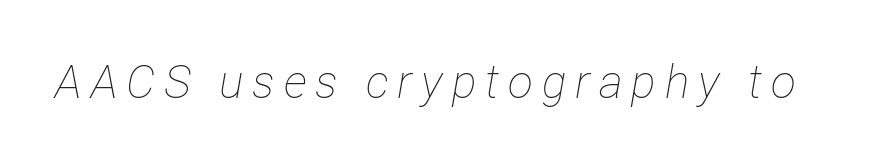
{"italic": "yes", "lean": "right", "slant_degrees": 12, "bold": "no", "weight": "thin", "width": "condensed", "stroke_contrast": "low", "x_height": "medium", "monospaced": "no", "underline": "no", "glyph_px": 46}
